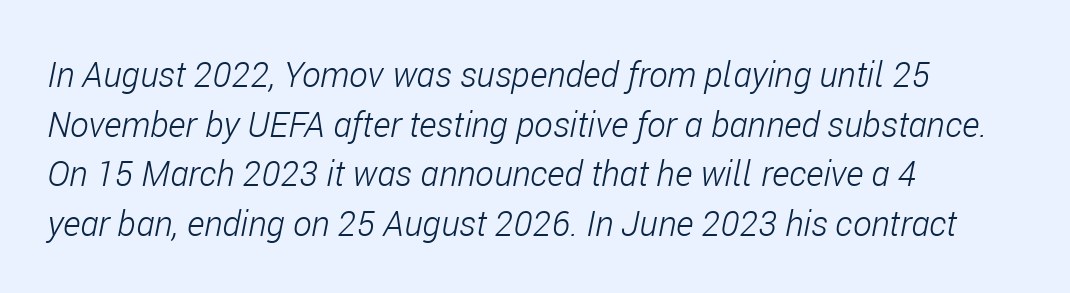
Q: Is the text bold? A: No.
Q: Is the text italic (slanted)? A: Yes, it leans right by about 11 degrees.
Q: Is the text underlined? A: No.
Q: How is the paragraph aligned? A: Left-aligned.
Q: Is the spacing between letters normal or unusually wide? A: Normal.
Q: Is the spacing between lines tight, normal or loose? A: Normal.
Q: Width (condensed, normal, or wide)? A: Condensed.
Q: Stroke contrast? A: Low.
Q: x-height? A: Medium.
Q: Monospaced? A: No.
